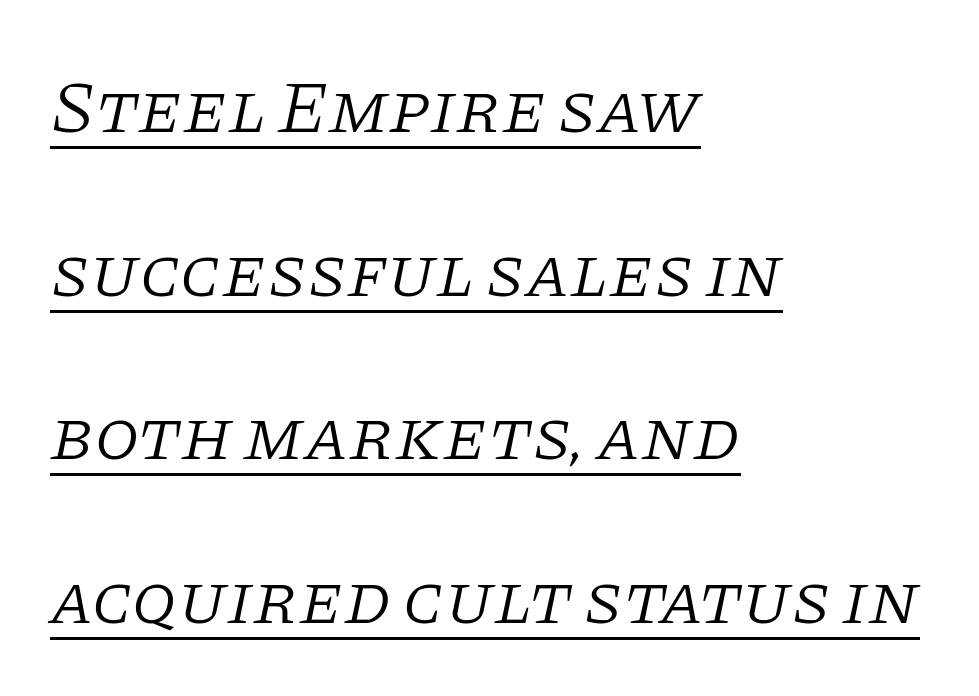
Q: Is the text bold? A: No.
Q: Is the text italic (slanted)? A: Yes, it leans right by about 11 degrees.
Q: Is the typeface a serif or a sans-serif typeface? A: Serif.
Q: Is the text underlined? A: Yes.
Q: How is the paragraph aligned? A: Left-aligned.
Q: Is the spacing between letters normal or unusually wide? A: Normal.
Q: Is the spacing between lines tight, normal or loose? A: Loose.
Q: Width (condensed, normal, or wide)? A: Normal.
Q: Stroke contrast? A: Low.
Q: x-height? A: Large.
Q: Monospaced? A: No.
